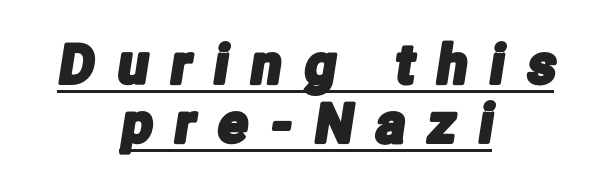
{"serif": "no", "width": "condensed", "stroke_contrast": "low", "x_height": "medium", "monospaced": "no", "underline": "yes", "align": "center", "line_spacing": "tight", "line_spacing_ratio": 1.09, "letter_spacing": "wide", "letter_spacing_em": 0.43, "glyph_px": 54}
